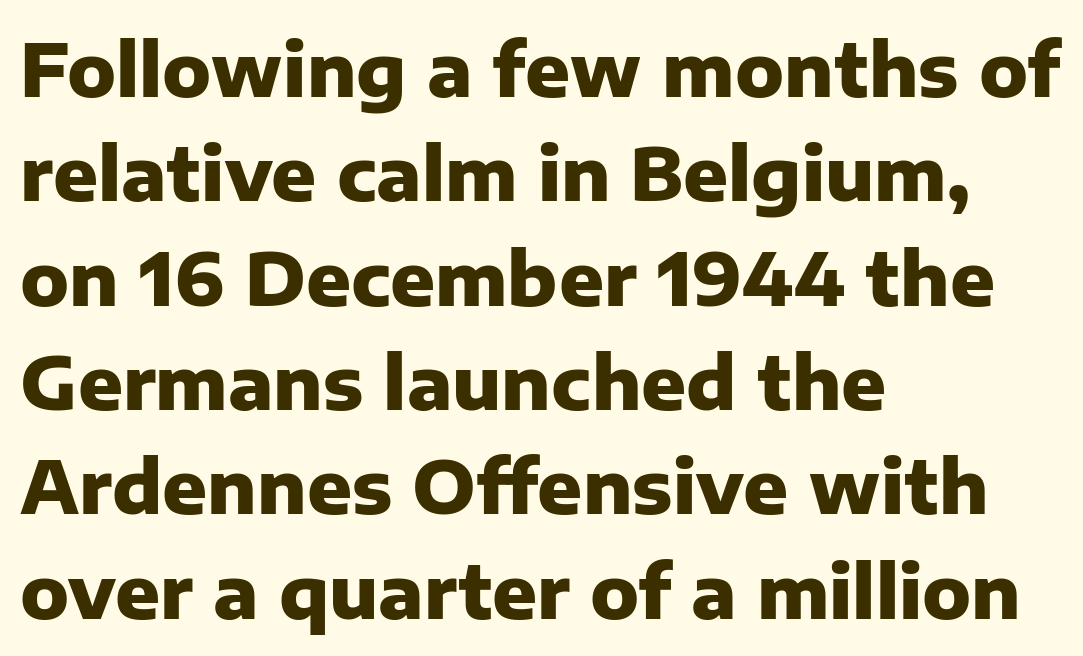
{"serif": "no", "italic": "no", "bold": "yes", "weight": "heavy", "width": "normal", "stroke_contrast": "low", "x_height": "medium", "monospaced": "no", "underline": "no", "align": "left", "line_spacing": "normal", "line_spacing_ratio": 1.41, "letter_spacing": "normal", "letter_spacing_em": 0.0, "glyph_px": 74}
